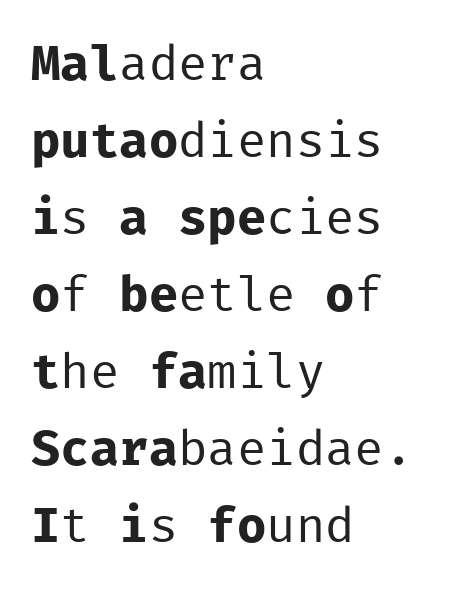
Italic: no, the glyphs are upright roman. Caption: multi-line text, flush left, ragged right. Quick note: interline space is typical. Spacing between characters is what you'd get straight out of the box. Nothing sits at the stroke ends, so this counts as sans-serif. Stem width sits at or under what a default text font uses.
